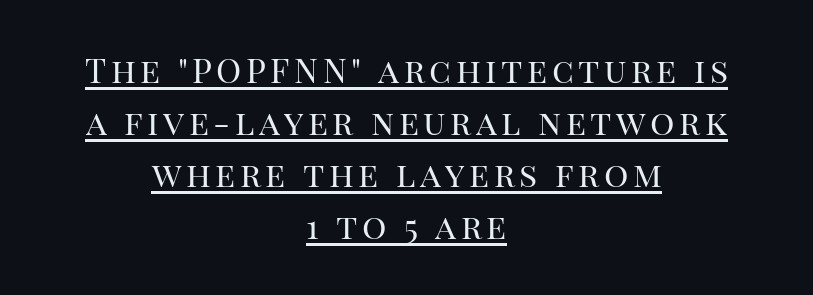
{"serif": "yes", "italic": "no", "bold": "no", "weight": "regular", "width": "normal", "stroke_contrast": "high", "x_height": "large", "monospaced": "no", "underline": "yes", "align": "center", "line_spacing": "normal", "line_spacing_ratio": 1.53, "glyph_px": 34}
